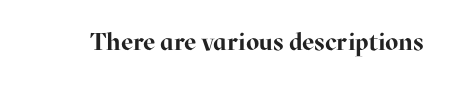
{"italic": "no", "bold": "yes", "underline": "no", "letter_spacing": "normal", "letter_spacing_em": 0.0, "glyph_px": 24}
